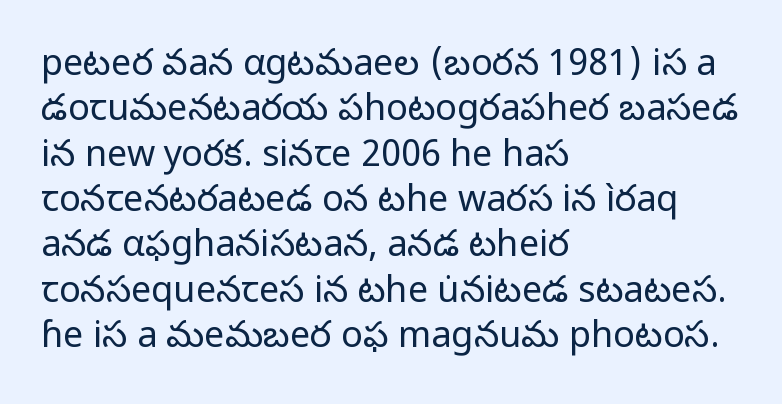
The image shows 36 px regular-weight sans-serif type, upright; set left-aligned, normal line spacing (1.26x), normal letter spacing, not underlined; low stroke contrast and a medium x-height.
